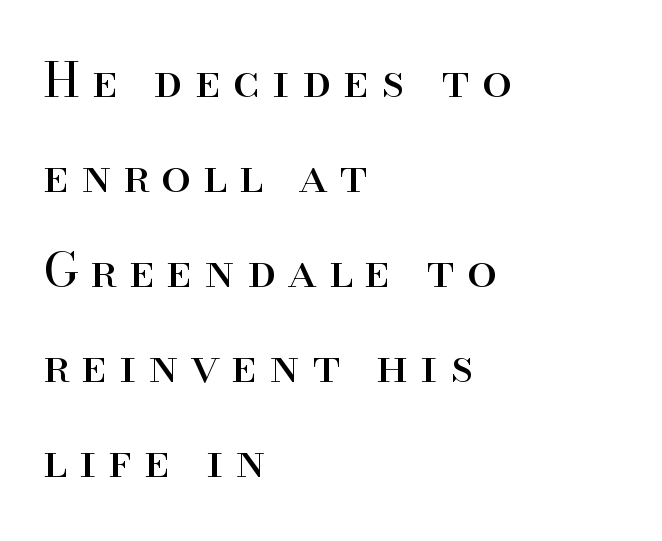
Q: Is the text bold? A: No.
Q: Is the text italic (slanted)? A: No, it is upright.
Q: Is the typeface a serif or a sans-serif typeface? A: Serif.
Q: Is the text underlined? A: No.
Q: How is the paragraph aligned? A: Left-aligned.
Q: Is the spacing between letters normal or unusually wide? A: Unusually wide.
Q: Is the spacing between lines tight, normal or loose? A: Loose.
Q: Width (condensed, normal, or wide)? A: Normal.
Q: Stroke contrast? A: High.
Q: x-height? A: Small.
Q: Monospaced? A: No.
